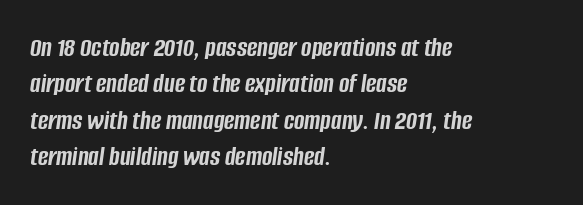
{"italic": "yes", "lean": "right", "slant_degrees": 8, "bold": "yes", "weight": "semibold", "width": "condensed", "stroke_contrast": "low", "x_height": "large", "monospaced": "no", "underline": "no", "align": "left", "line_spacing": "normal", "line_spacing_ratio": 1.3, "letter_spacing": "normal", "letter_spacing_em": 0.0, "glyph_px": 28}
